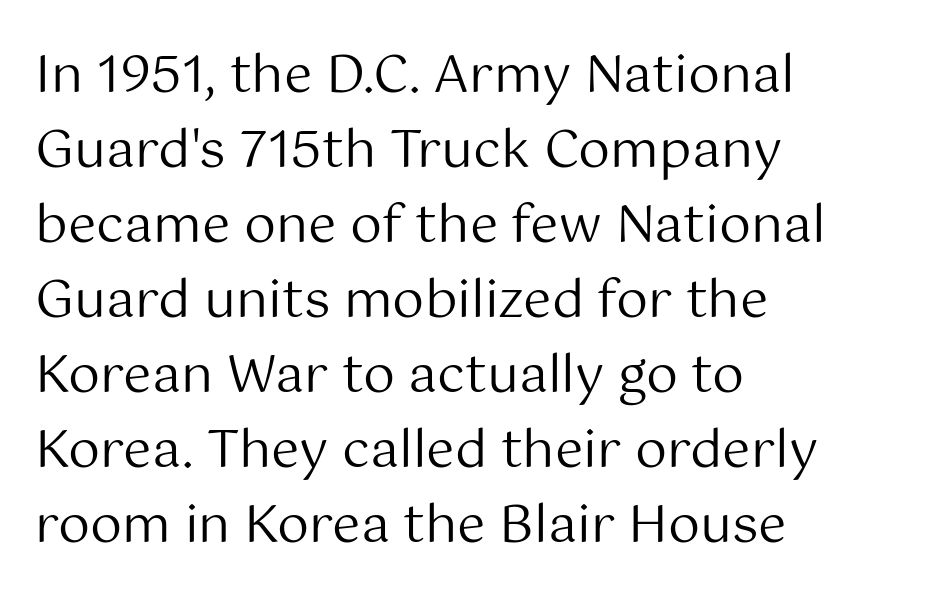
The image shows 51 px regular-weight sans-serif type, upright; set left-aligned, normal line spacing (1.47x), normal letter spacing, not underlined; medium stroke contrast and a medium x-height.
